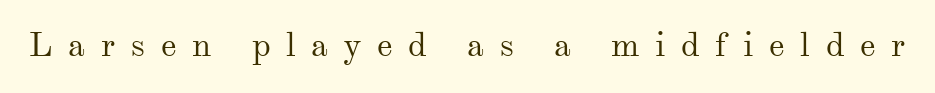
Characters follow at a spacing far wider than the type designer built in. Heaviness? Minimal to ordinary, like unemphasized prose. Notice how the stems are strictly vertical — no italics here. Proportional: the letters do not fall into vertical columns. Typographically, this falls in the serif category. The glyphs are unaccompanied by any horizontal stroke below them.
